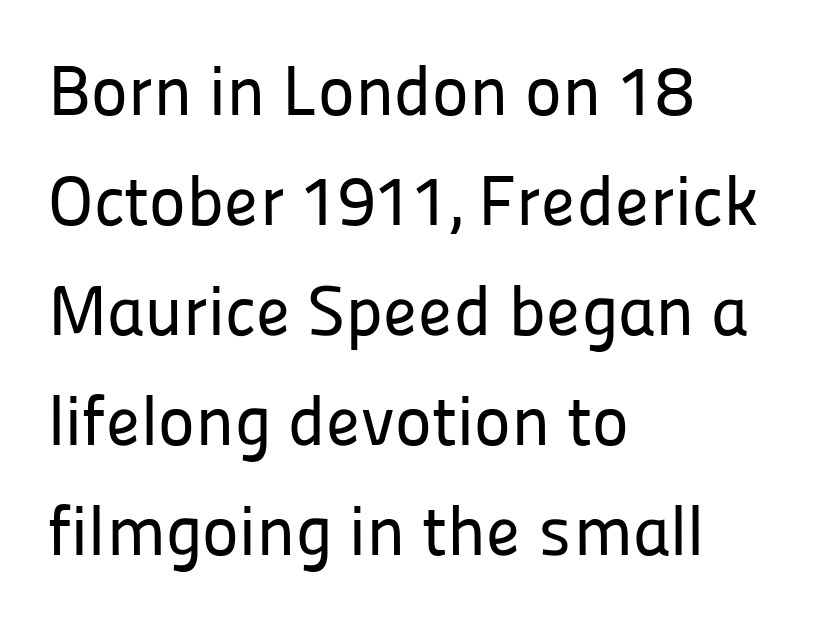
The image shows 70 px sans-serif type, upright; set left-aligned, normal line spacing (1.57x), normal letter spacing, not underlined; low stroke contrast and a medium x-height.
